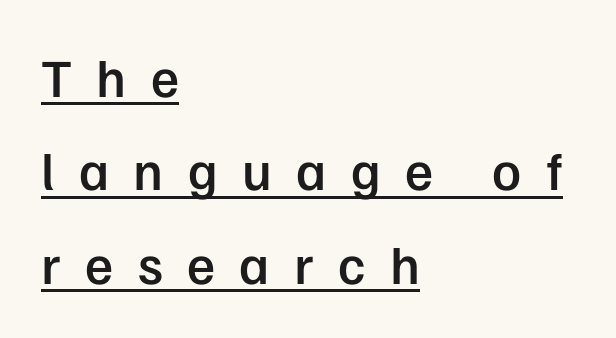
The image shows 54 px semibold sans-serif type, upright; set left-aligned, line spacing 1.73x, unusually wide letter spacing (+0.45 em), underlined; low stroke contrast and a medium x-height.
